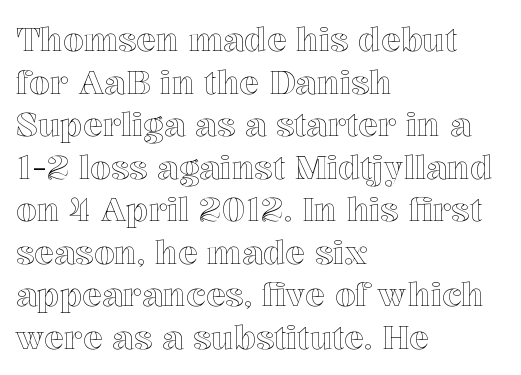
{"italic": "no", "width": "normal", "x_height": "medium", "monospaced": "no", "underline": "no", "align": "left", "line_spacing": "normal", "line_spacing_ratio": 1.29, "letter_spacing": "normal", "letter_spacing_em": 0.0, "glyph_px": 33}
